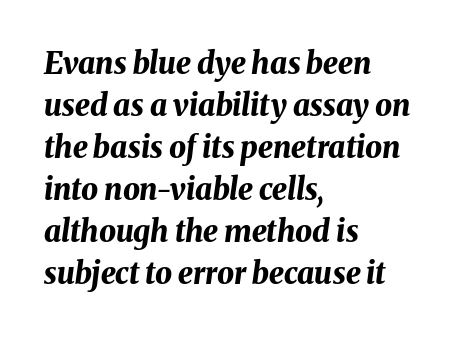
The image shows 30 px bold type, italic (leaning right); set left-aligned, normal line spacing (1.4x), normal letter spacing, not underlined; medium stroke contrast and a medium x-height.
